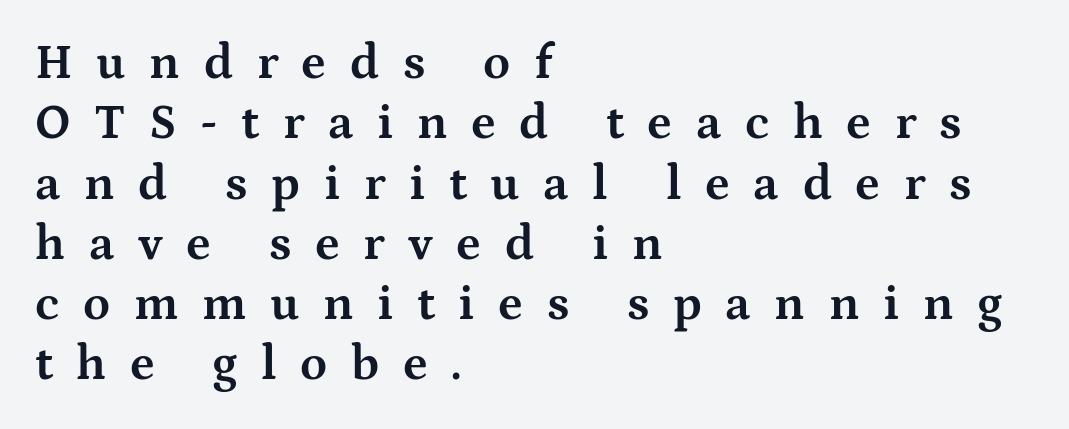
Q: Is the text bold? A: Yes.
Q: Is the text italic (slanted)? A: No, it is upright.
Q: Is the typeface a serif or a sans-serif typeface? A: Serif.
Q: Is the text underlined? A: No.
Q: How is the paragraph aligned? A: Left-aligned.
Q: Is the spacing between letters normal or unusually wide? A: Unusually wide.
Q: Width (condensed, normal, or wide)? A: Wide.
Q: Stroke contrast? A: Medium.
Q: x-height? A: Medium.
Q: Monospaced? A: No.
